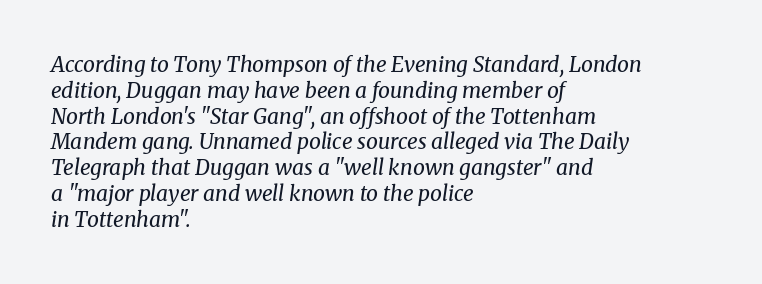
{"italic": "yes", "lean": "right", "slant_degrees": 8, "bold": "no", "underline": "no", "align": "left", "line_spacing_ratio": 1.23, "letter_spacing": "normal", "letter_spacing_em": 0.0, "glyph_px": 21}
